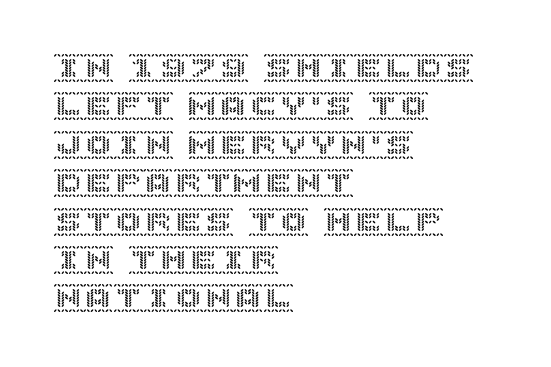
{"italic": "no", "width": "normal", "x_height": "large", "underline": "no", "align": "left", "line_spacing": "normal", "line_spacing_ratio": 1.28, "letter_spacing": "normal", "letter_spacing_em": 0.0, "glyph_px": 30}
